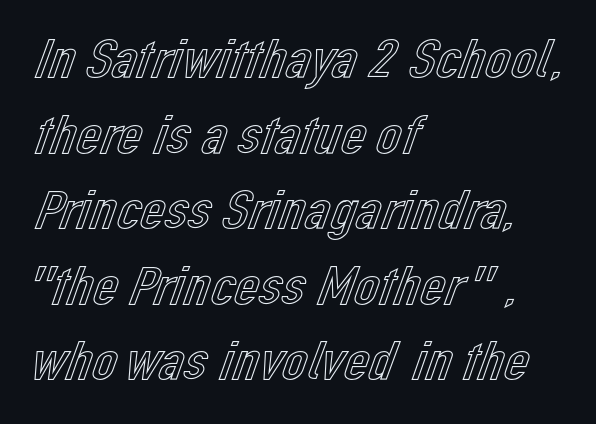
The image shows 56 px text type; set left-aligned, normal line spacing (1.35x), normal letter spacing, not underlined; a medium x-height.
